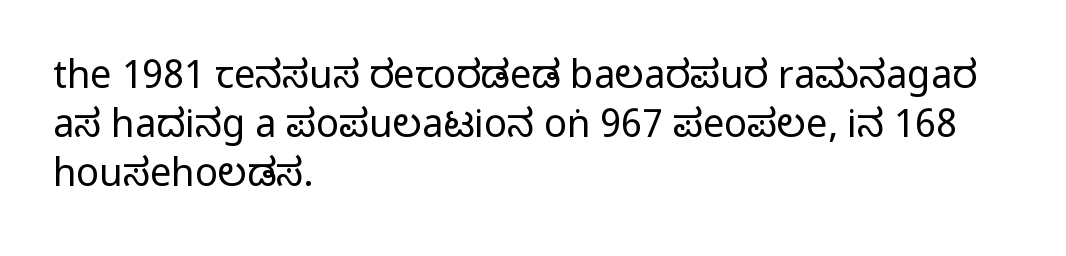
{"serif": "no", "italic": "no", "width": "condensed", "stroke_contrast": "medium", "monospaced": "no", "underline": "no", "align": "left", "line_spacing": "normal", "line_spacing_ratio": 1.29, "letter_spacing": "normal", "letter_spacing_em": 0.0, "glyph_px": 38}
